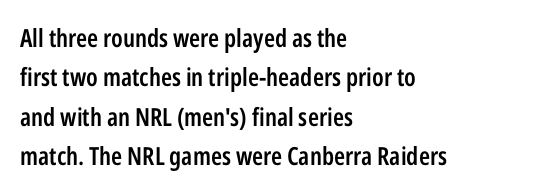
The image shows 25 px text type, upright; set left-aligned, normal line spacing (1.58x), normal letter spacing, not underlined.
